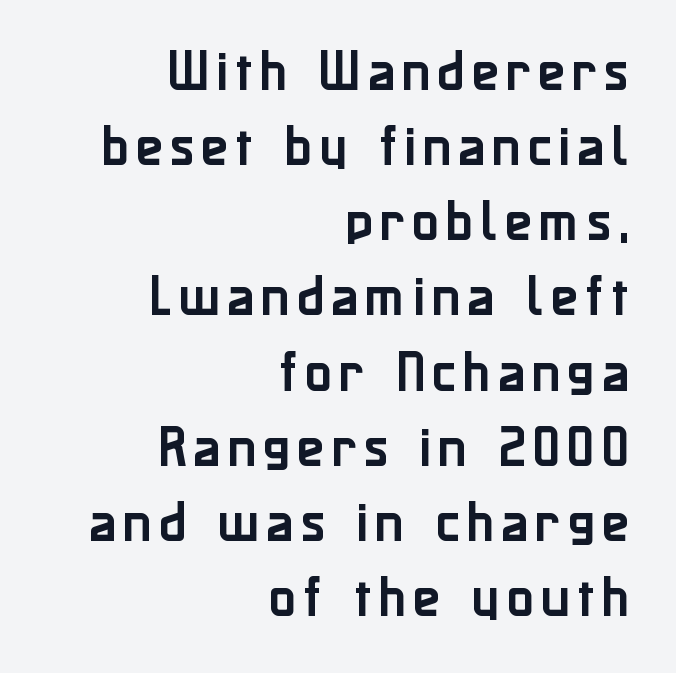
{"serif": "no", "italic": "no", "width": "normal", "stroke_contrast": "low", "x_height": "medium", "monospaced": "no", "underline": "no", "align": "right", "line_spacing": "normal", "line_spacing_ratio": 1.67, "glyph_px": 45}
